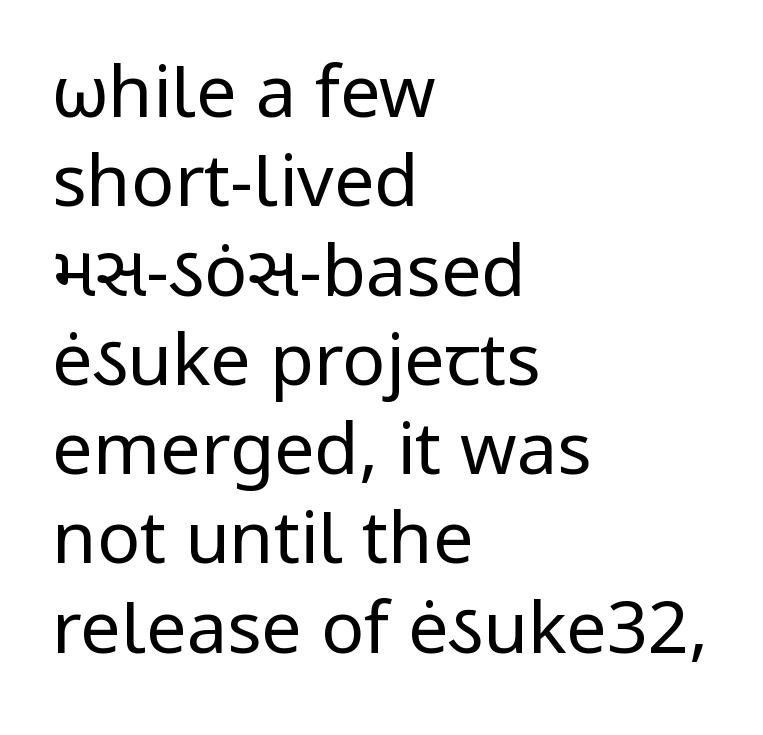
The image shows 72 px regular-weight sans-serif type, upright; set left-aligned, line spacing 1.24x, normal letter spacing, not underlined; low stroke contrast and a medium x-height.
